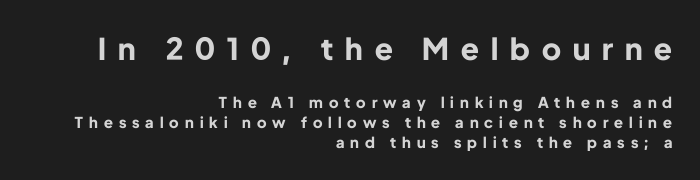
The passage shown has open, widely tracked lettering throughout. This is sans-serif lettering, the kind often seen on screens and signage. Interline gaps are of average width in this sample. If you drew a line through each stem, it would be perfectly vertical. The face used here is proportionally spaced, like ordinary book or web type.
